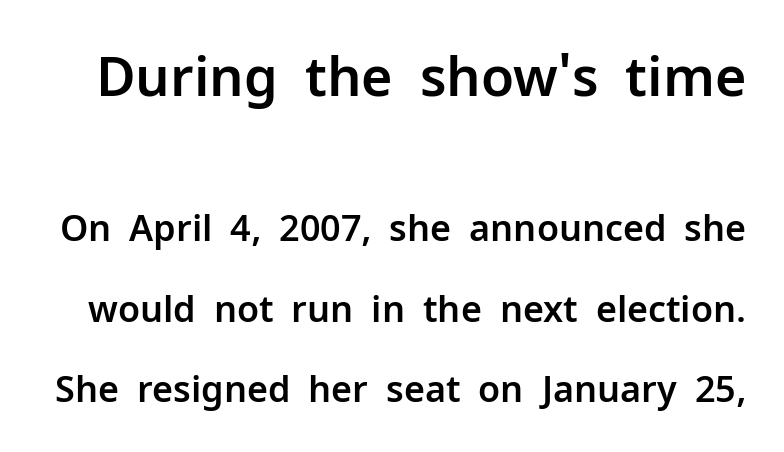
{"serif": "no", "italic": "no", "width": "normal", "stroke_contrast": "low", "x_height": "medium", "monospaced": "no", "underline": "no", "line_spacing": "loose", "line_spacing_ratio": 2.24, "letter_spacing": "normal", "letter_spacing_em": 0.0, "larger_block": "first", "size_ratio": 1.5, "glyph_px": 54}
